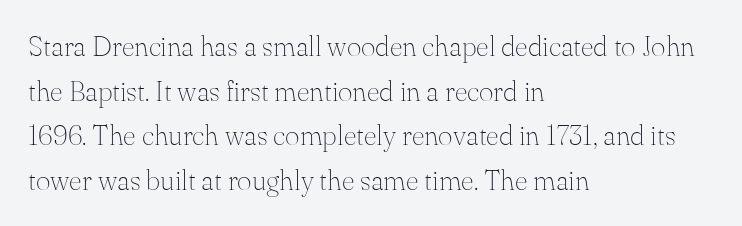
Q: Is the text bold? A: No.
Q: Is the text italic (slanted)? A: No, it is upright.
Q: Is the typeface a serif or a sans-serif typeface? A: Serif.
Q: Is the text underlined? A: No.
Q: How is the paragraph aligned? A: Left-aligned.
Q: Is the spacing between letters normal or unusually wide? A: Normal.
Q: Is the spacing between lines tight, normal or loose? A: Normal.
Q: Width (condensed, normal, or wide)? A: Normal.
Q: Stroke contrast? A: Medium.
Q: x-height? A: Small.
Q: Monospaced? A: No.
